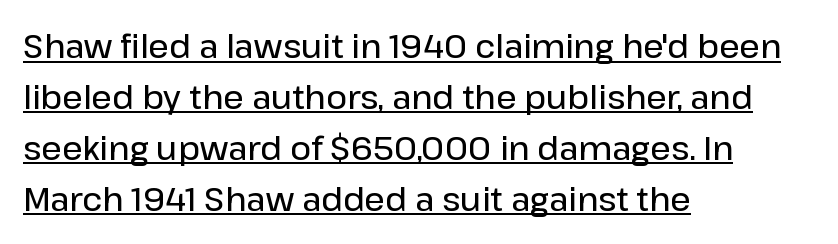
Q: Is the text bold? A: Semi-bold.
Q: Is the text italic (slanted)? A: No, it is upright.
Q: Is the typeface a serif or a sans-serif typeface? A: Sans-serif.
Q: Is the text underlined? A: Yes.
Q: How is the paragraph aligned? A: Left-aligned.
Q: Is the spacing between letters normal or unusually wide? A: Normal.
Q: Is the spacing between lines tight, normal or loose? A: Normal.
Q: Width (condensed, normal, or wide)? A: Normal.
Q: Stroke contrast? A: Low.
Q: x-height? A: Medium.
Q: Monospaced? A: No.
